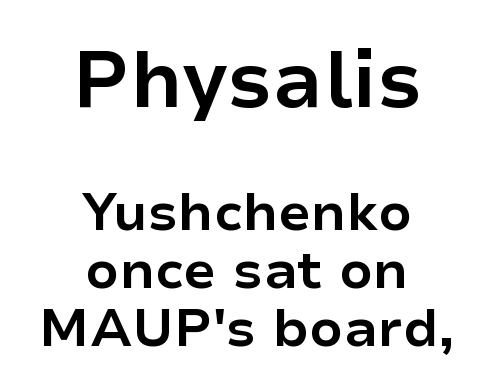
Q: Is the text bold? A: Yes.
Q: Is the text italic (slanted)? A: No, it is upright.
Q: Is the typeface a serif or a sans-serif typeface? A: Sans-serif.
Q: Is the text underlined? A: No.
Q: How is the paragraph aligned? A: Centered.
Q: Is the spacing between letters normal or unusually wide? A: Normal.
Q: Is the spacing between lines tight, normal or loose? A: Tight.
Q: Which block of text is set in a larger size, the first (top) or the second (bottom)? A: The first (top) one.
Q: Width (condensed, normal, or wide)? A: Normal.
Q: Stroke contrast? A: Low.
Q: x-height? A: Medium.
Q: Monospaced? A: No.
